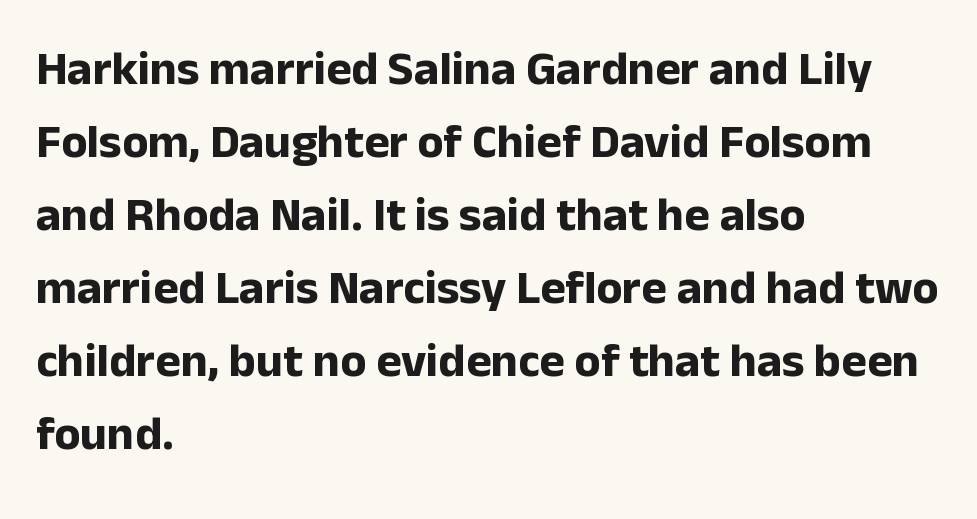
{"serif": "no", "italic": "no", "bold": "yes", "weight": "bold", "width": "normal", "stroke_contrast": "low", "x_height": "medium", "monospaced": "no", "underline": "no", "align": "left", "line_spacing": "normal", "line_spacing_ratio": 1.52, "letter_spacing": "normal", "letter_spacing_em": 0.0, "glyph_px": 48}
